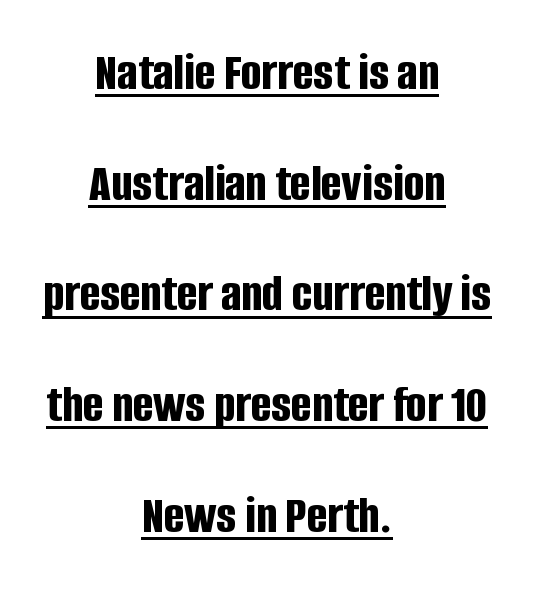
{"serif": "no", "italic": "no", "bold": "yes", "weight": "bold", "width": "condensed", "stroke_contrast": "low", "x_height": "large", "monospaced": "no", "underline": "yes", "align": "center", "line_spacing": "loose", "line_spacing_ratio": 2.05, "letter_spacing": "normal", "letter_spacing_em": 0.0, "glyph_px": 54}
